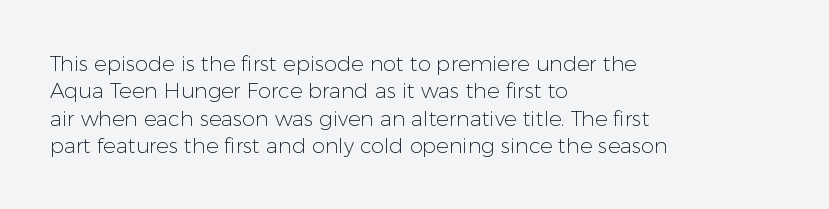
The image shows 21 px text type, upright; set left-aligned, normal line spacing (1.3x), normal letter spacing, not underlined.
